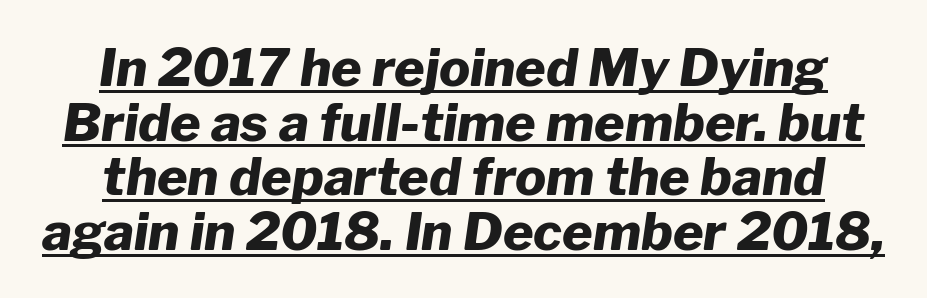
The image shows 52 px heavy type, italic (leaning right); set tight line spacing (1.05x), normal letter spacing, underlined; low stroke contrast and a medium x-height.
